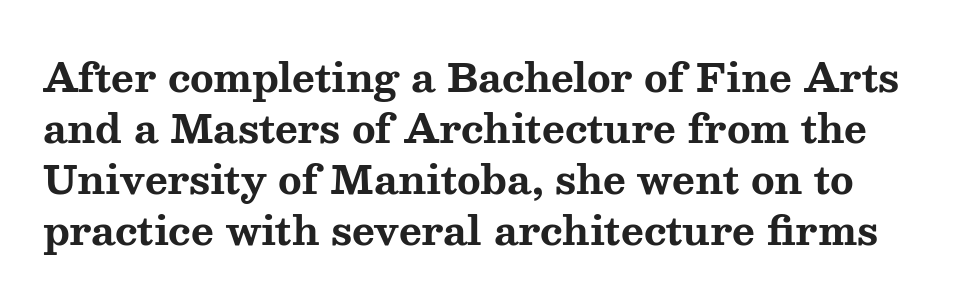
{"serif": "yes", "italic": "no", "bold": "yes", "weight": "bold", "width": "wide", "stroke_contrast": "medium", "x_height": "medium", "monospaced": "no", "underline": "no", "line_spacing": "normal", "line_spacing_ratio": 1.31, "letter_spacing": "normal", "letter_spacing_em": 0.0, "glyph_px": 39}
